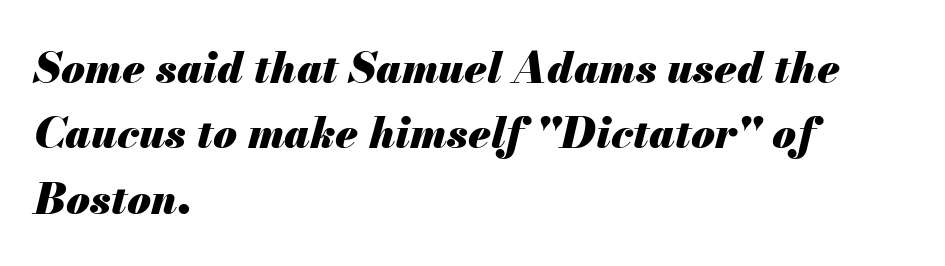
The letters sit at their default tracking, neither squeezed nor spread. The leading is moderate, giving the passage an even texture. Emphasis by weight is at full strength: bold. Caption: multi-line text, flush left, ragged right.
